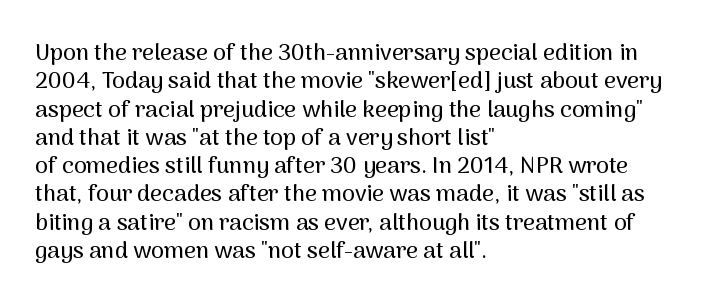
{"italic": "no", "underline": "no", "align": "left", "line_spacing_ratio": 1.23, "letter_spacing": "normal", "letter_spacing_em": 0.0, "glyph_px": 23}
